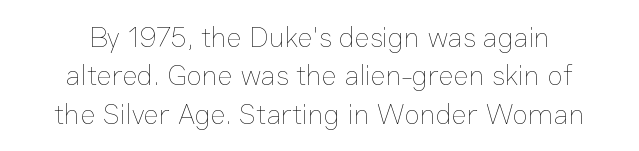
Plain, unruled lines of type. Layout note: lines centered. No extra ink here — the face is not bold. How are the letters spaced? Ordinarily, with no added tracking. This is roman type, the default non-slanted kind. Note the varied advance widths — an 'i' is clearly narrower than an 'm'.
